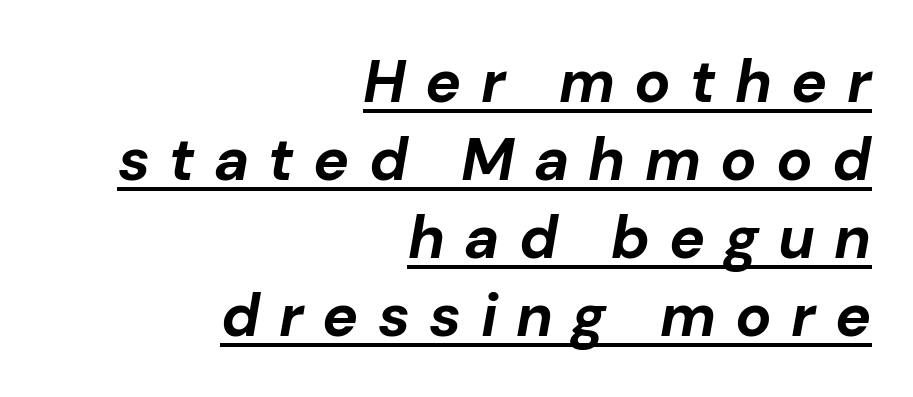
This sample uses expanded letter spacing, leaving extra air between glyphs. The text carries the slant typical of an italic or oblique font. The typesetting leans heavy: a genuine bold. Compared with a flush-left layout, this one pins lines to the opposite, right side.
